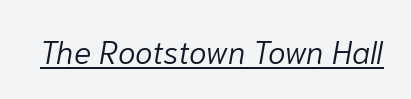
Q: Is the text bold? A: No.
Q: Is the text italic (slanted)? A: Yes, it leans right by about 10 degrees.
Q: Is the text underlined? A: Yes.
Q: Is the spacing between letters normal or unusually wide? A: Normal.
Q: Width (condensed, normal, or wide)? A: Normal.
Q: Stroke contrast? A: Low.
Q: x-height? A: Medium.
Q: Monospaced? A: No.
